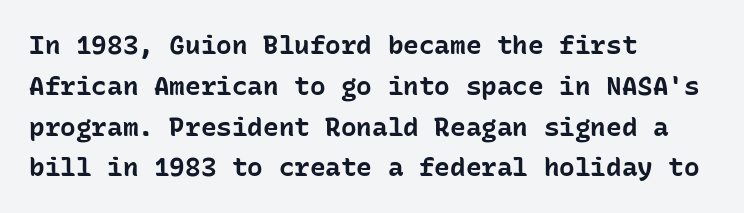
Q: Is the text bold? A: Yes.
Q: Is the text italic (slanted)? A: No, it is upright.
Q: Is the text underlined? A: No.
Q: How is the paragraph aligned? A: Left-aligned.
Q: Is the spacing between letters normal or unusually wide? A: Normal.
Q: Is the spacing between lines tight, normal or loose? A: Normal.
